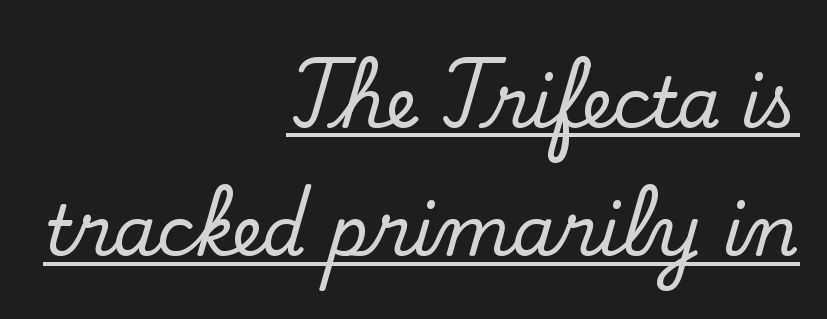
Q: Is the text italic (slanted)? A: Yes.
Q: Is the typeface a serif or a sans-serif typeface? A: Serif.
Q: Is the text underlined? A: Yes.
Q: How is the paragraph aligned? A: Right-aligned.
Q: Is the spacing between letters normal or unusually wide? A: Normal.
Q: Width (condensed, normal, or wide)? A: Normal.
Q: Stroke contrast? A: Low.
Q: x-height? A: Small.
Q: Monospaced? A: No.
